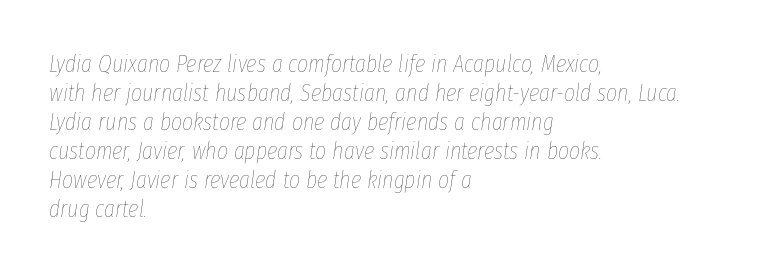
Q: Is the text bold? A: No.
Q: Is the text italic (slanted)? A: Yes, it leans right by about 8 degrees.
Q: Is the text underlined? A: No.
Q: How is the paragraph aligned? A: Left-aligned.
Q: Is the spacing between letters normal or unusually wide? A: Normal.
